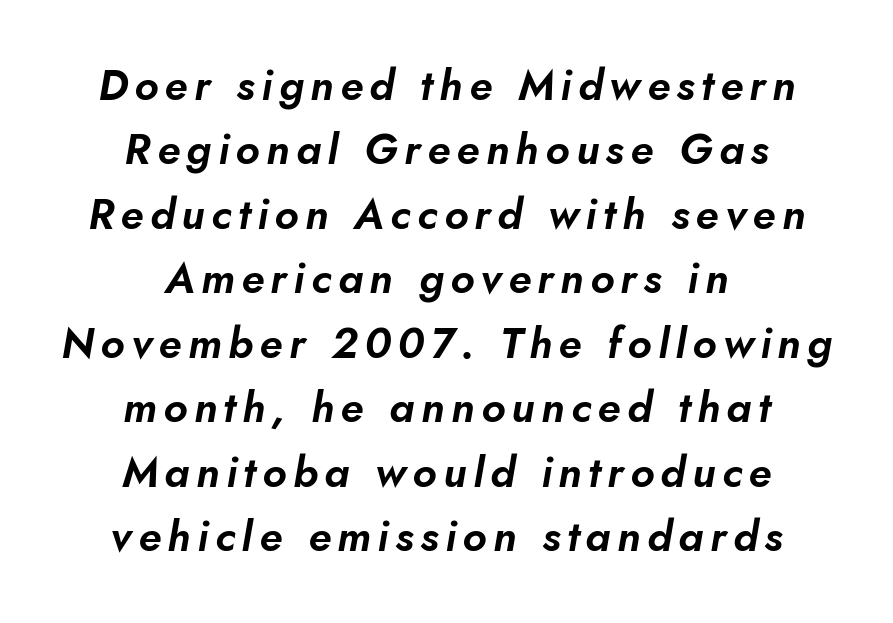
Q: Is the text italic (slanted)? A: Yes, it leans right by about 10 degrees.
Q: Is the text underlined? A: No.
Q: How is the paragraph aligned? A: Centered.
Q: Is the spacing between lines tight, normal or loose? A: Normal.
Q: Width (condensed, normal, or wide)? A: Normal.
Q: Stroke contrast? A: Low.
Q: x-height? A: Small.
Q: Monospaced? A: No.
